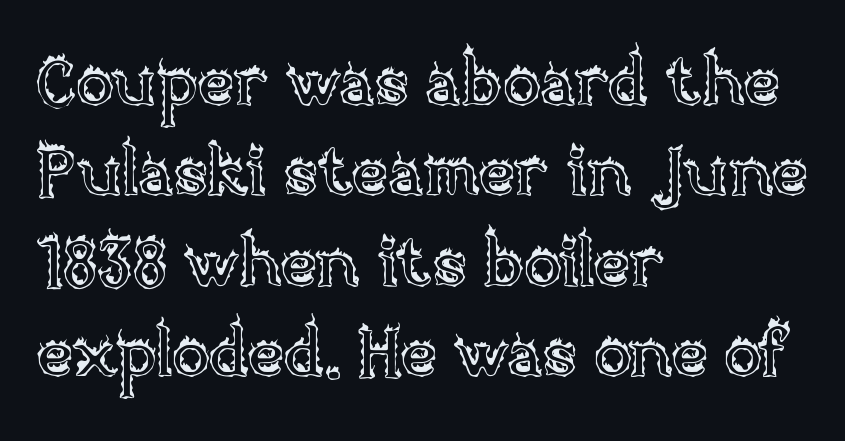
Each word holds together tightly as a unit, with standard inter-letter gaps. The baseline area is clear. The lettering holds an erect, upright posture throughout. Teacher's note: observe the even left margin — that is flush-left alignment. Regarding leading, the lines here are spaced in the standard way. Is this a fixed-width face? No — the glyphs have proportional, varying widths.
